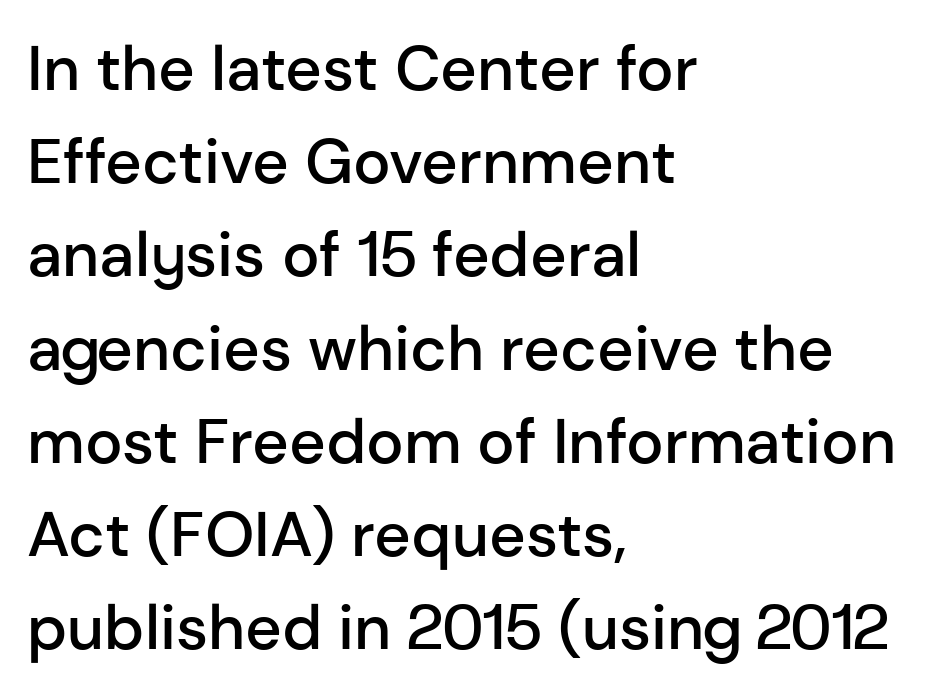
{"serif": "no", "italic": "no", "bold": "semi", "weight": "semibold", "width": "normal", "stroke_contrast": "low", "x_height": "medium", "monospaced": "no", "underline": "no", "align": "left", "line_spacing": "normal", "line_spacing_ratio": 1.48, "letter_spacing": "normal", "letter_spacing_em": 0.0, "glyph_px": 63}
